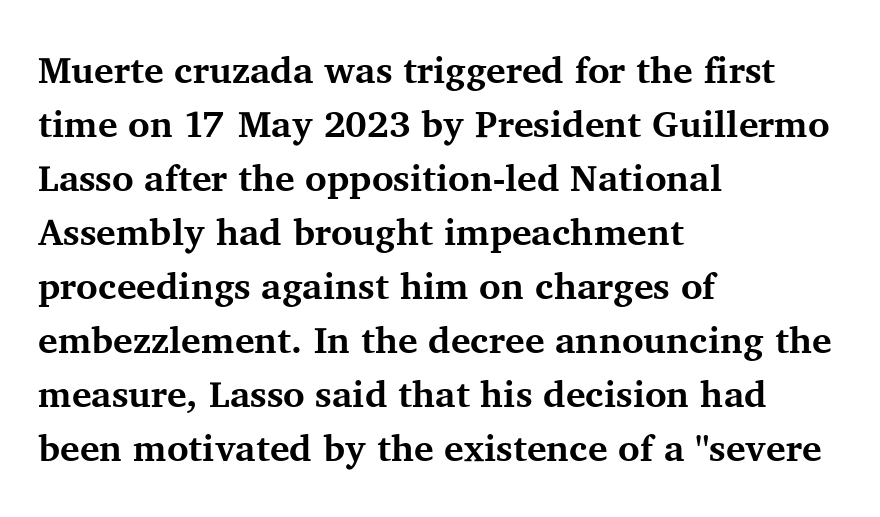
The image shows 37 px bold serif type, upright; set left-aligned, normal line spacing (1.46x), normal letter spacing, not underlined; medium stroke contrast and a medium x-height.
